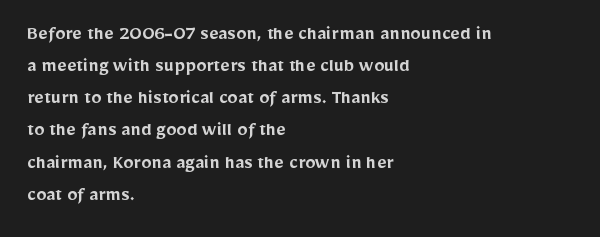
{"italic": "no", "bold": "semi", "underline": "no", "align": "left", "line_spacing": "normal", "line_spacing_ratio": 1.53, "letter_spacing": "normal", "letter_spacing_em": 0.0, "glyph_px": 21}
